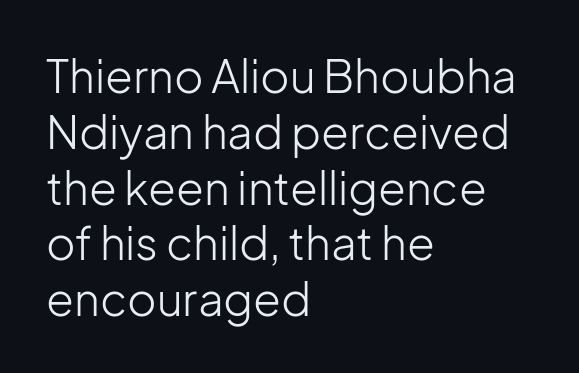
Q: Is the text bold? A: No.
Q: Is the text italic (slanted)? A: No, it is upright.
Q: Is the typeface a serif or a sans-serif typeface? A: Sans-serif.
Q: Is the text underlined? A: No.
Q: How is the paragraph aligned? A: Left-aligned.
Q: Is the spacing between letters normal or unusually wide? A: Normal.
Q: Width (condensed, normal, or wide)? A: Normal.
Q: Stroke contrast? A: Low.
Q: x-height? A: Medium.
Q: Monospaced? A: No.
